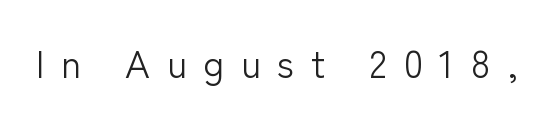
{"serif": "no", "italic": "no", "bold": "no", "weight": "light", "width": "normal", "stroke_contrast": "low", "x_height": "medium", "monospaced": "no", "underline": "no", "letter_spacing": "wide", "letter_spacing_em": 0.44, "glyph_px": 38}
